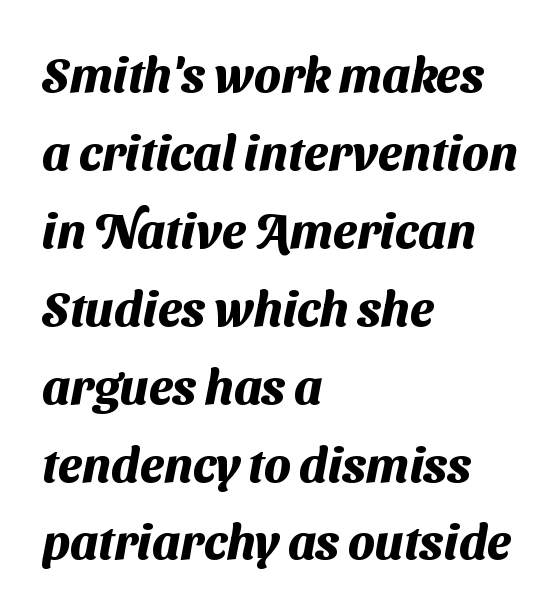
The image shows 49 px heavy sans-serif type; set left-aligned, normal line spacing (1.59x), normal letter spacing, not underlined; medium stroke contrast and a medium x-height.
